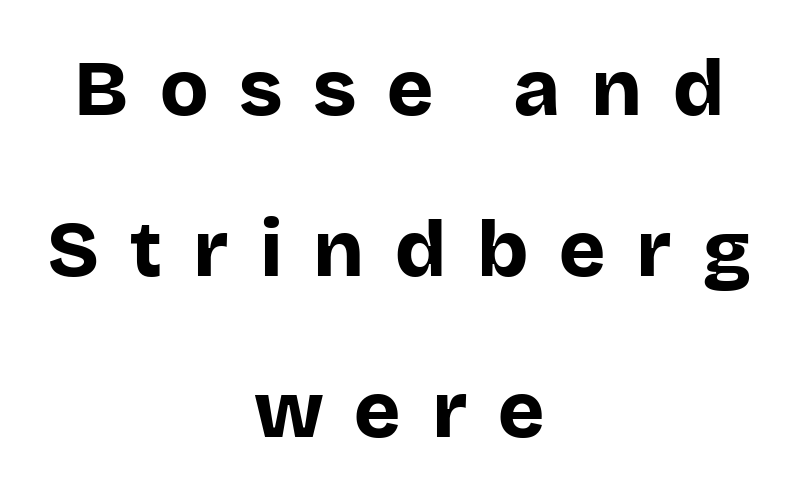
The image shows 79 px bold sans-serif type, upright; set centered, loose line spacing (2.04x), unusually wide letter spacing (+0.39 em), not underlined; low stroke contrast and a large x-height.
